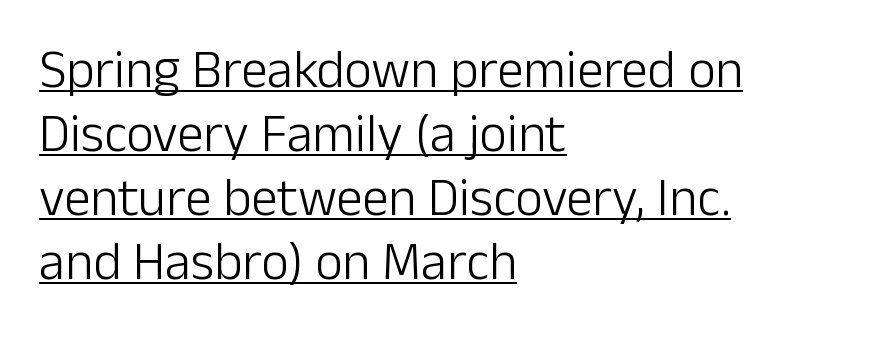
{"serif": "no", "italic": "no", "bold": "no", "weight": "light", "width": "normal", "stroke_contrast": "low", "x_height": "medium", "monospaced": "no", "underline": "yes", "align": "left", "line_spacing_ratio": 1.21, "letter_spacing": "normal", "letter_spacing_em": 0.0, "glyph_px": 53}
